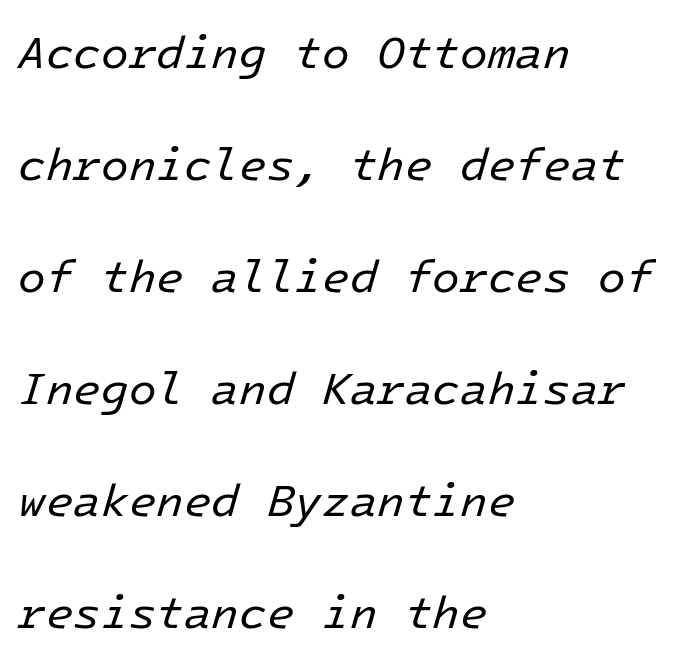
{"italic": "yes", "lean": "right", "slant_degrees": 16, "bold": "no", "weight": "regular", "width": "normal", "stroke_contrast": "low", "x_height": "medium", "underline": "no", "align": "left", "line_spacing": "loose", "line_spacing_ratio": 2.49, "letter_spacing": "normal", "letter_spacing_em": 0.0, "glyph_px": 45}
